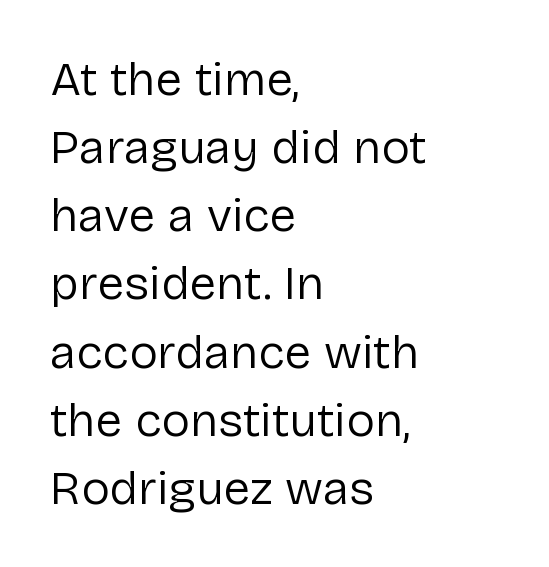
Looks like regular typesetting: each glyph gets only the width it needs. The designer left line spacing at the default. This sample uses a sans-serif face. Letter spacing: default.
